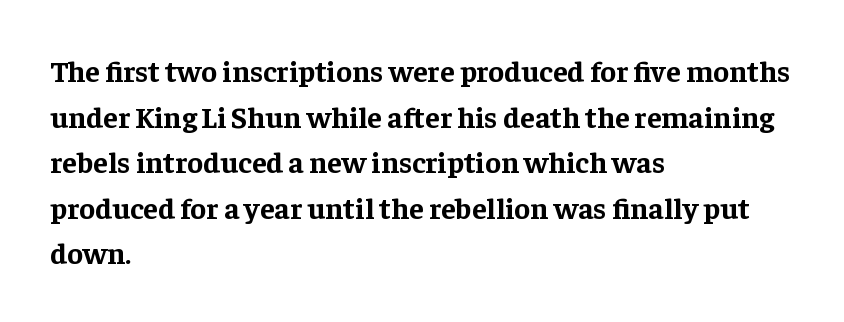
The image shows 30 px bold serif type, upright; set left-aligned, normal line spacing (1.52x), normal letter spacing, not underlined; low stroke contrast and a medium x-height.
